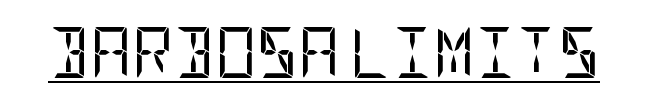
The image shows 51 px regular-weight, condensed sans-serif type, upright; set normal letter spacing, underlined; low stroke contrast and a large x-height.
